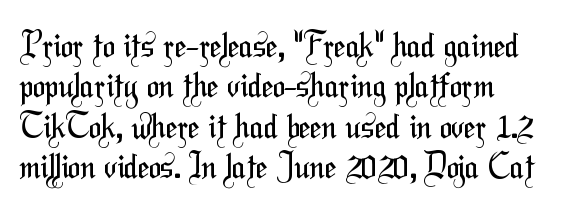
Q: Is the text bold? A: No.
Q: Is the typeface a serif or a sans-serif typeface? A: Sans-serif.
Q: Is the text underlined? A: No.
Q: How is the paragraph aligned? A: Left-aligned.
Q: Is the spacing between letters normal or unusually wide? A: Normal.
Q: Width (condensed, normal, or wide)? A: Condensed.
Q: Stroke contrast? A: Medium.
Q: x-height? A: Medium.
Q: Monospaced? A: No.
